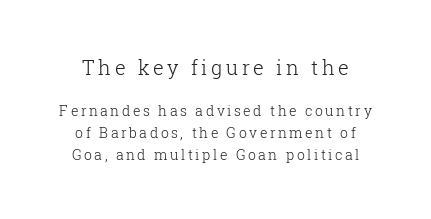
{"italic": "no", "bold": "no", "underline": "no", "line_spacing": "normal", "line_spacing_ratio": 1.57, "larger_block": "first", "size_ratio": 1.43, "glyph_px": 20}
